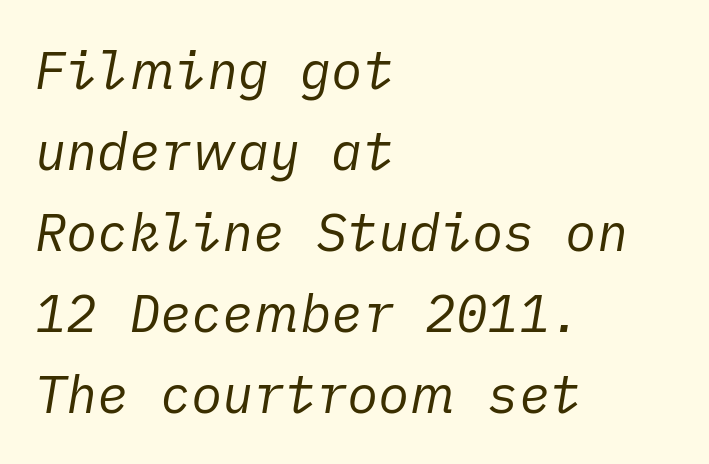
{"italic": "yes", "lean": "right", "slant_degrees": 10, "bold": "no", "weight": "regular", "width": "normal", "stroke_contrast": "low", "x_height": "medium", "underline": "no", "align": "left", "line_spacing": "normal", "line_spacing_ratio": 1.56, "letter_spacing": "normal", "letter_spacing_em": 0.0, "glyph_px": 52}
